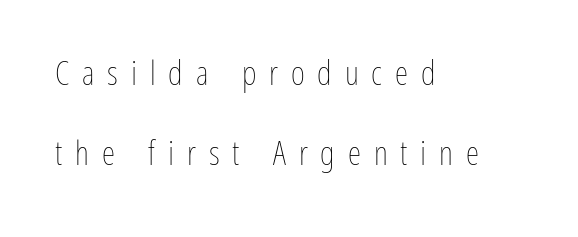
This rendering widens character spacing well past its baseline value. Vertical stems look standard width or narrower in stroke. The passage shown stacks its lines with a broad gap. Caption: multi-line text, flush left, ragged right. Underlining? Definitely not there.
